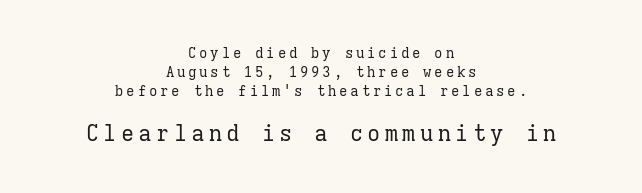
The image shows 22 px text type, upright; set centered, normal line spacing (1.37x), unusually wide letter spacing (+0.2 em), not underlined; the second (bottom) block is 1.57x larger.
